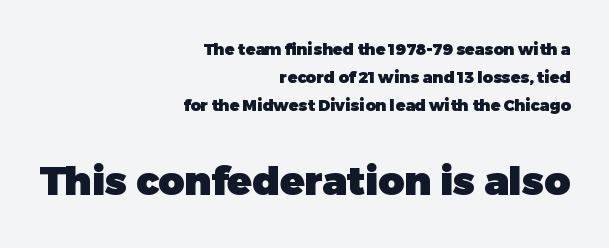
Q: Is the text bold? A: Yes.
Q: Is the text italic (slanted)? A: No, it is upright.
Q: Is the typeface a serif or a sans-serif typeface? A: Sans-serif.
Q: Is the text underlined? A: No.
Q: How is the paragraph aligned? A: Right-aligned.
Q: Is the spacing between letters normal or unusually wide? A: Normal.
Q: Which block of text is set in a larger size, the first (top) or the second (bottom)? A: The second (bottom) one.
Q: Width (condensed, normal, or wide)? A: Normal.
Q: Stroke contrast? A: Low.
Q: x-height? A: Medium.
Q: Monospaced? A: No.
